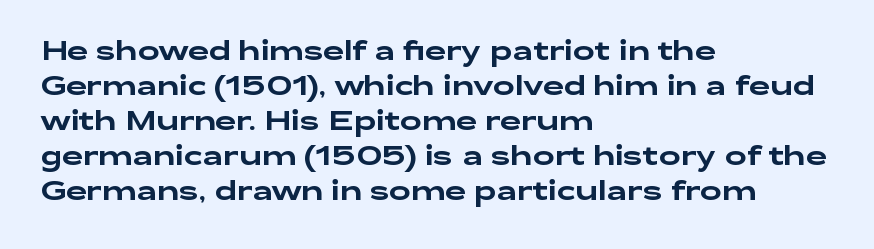
The image shows 26 px text type, upright; set left-aligned, normal line spacing (1.35x), normal letter spacing, not underlined.
